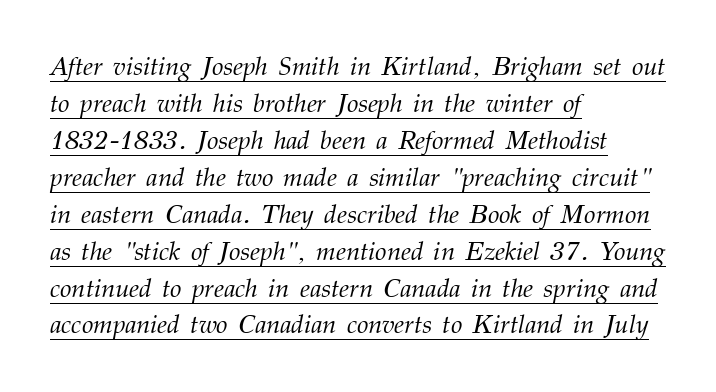
Q: Is the text bold? A: No.
Q: Is the text italic (slanted)? A: Yes, it leans right by about 12 degrees.
Q: Is the text underlined? A: Yes.
Q: How is the paragraph aligned? A: Left-aligned.
Q: Is the spacing between letters normal or unusually wide? A: Normal.
Q: Is the spacing between lines tight, normal or loose? A: Normal.
